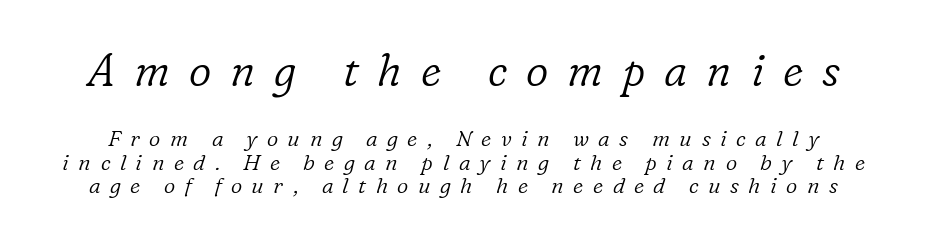
{"serif": "yes", "italic": "yes", "lean": "right", "slant_degrees": 16, "bold": "no", "weight": "light", "width": "normal", "stroke_contrast": "low", "x_height": "medium", "monospaced": "no", "underline": "no", "line_spacing": "tight", "line_spacing_ratio": 1.07, "letter_spacing": "wide", "letter_spacing_em": 0.43, "larger_block": "first", "size_ratio": 2.0, "glyph_px": 44}
